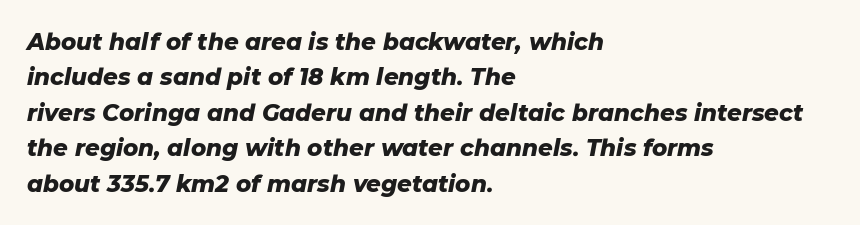
Rendered with sloped, italic letterforms. Check the space under the baseline: it is left empty. The line texture is even and compact thanks to regular tracking. Casual observation: everything's shoved over to the left.
